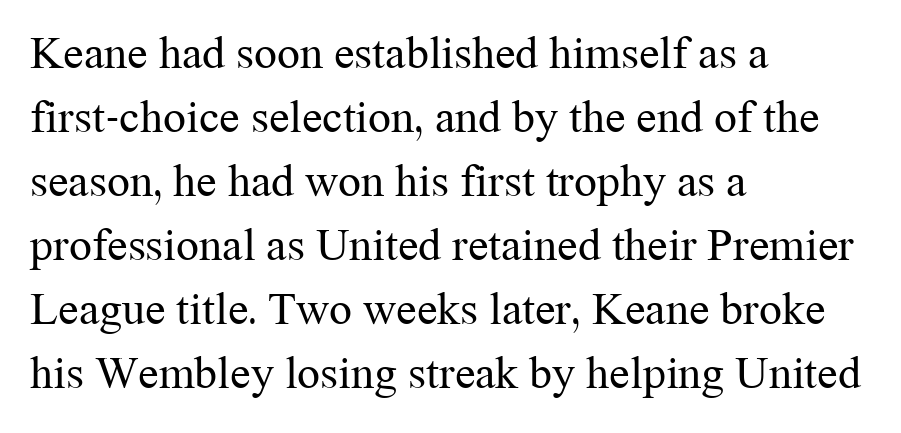
Q: Is the text bold? A: No.
Q: Is the text italic (slanted)? A: No, it is upright.
Q: Is the typeface a serif or a sans-serif typeface? A: Serif.
Q: Is the text underlined? A: No.
Q: How is the paragraph aligned? A: Left-aligned.
Q: Is the spacing between letters normal or unusually wide? A: Normal.
Q: Is the spacing between lines tight, normal or loose? A: Normal.
Q: Width (condensed, normal, or wide)? A: Normal.
Q: Stroke contrast? A: Medium.
Q: x-height? A: Medium.
Q: Monospaced? A: No.
